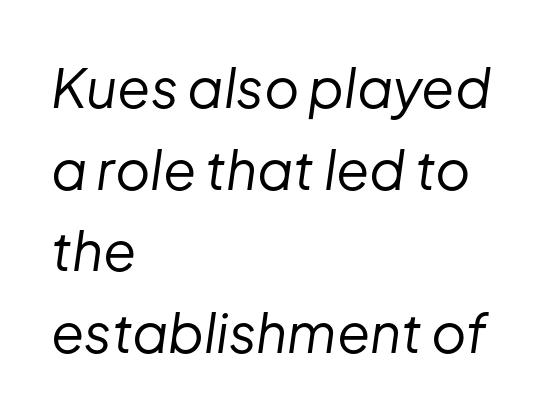
{"italic": "yes", "lean": "right", "slant_degrees": 8, "bold": "no", "weight": "regular", "width": "normal", "stroke_contrast": "low", "x_height": "medium", "monospaced": "no", "underline": "no", "align": "left", "line_spacing": "normal", "line_spacing_ratio": 1.51, "letter_spacing": "normal", "letter_spacing_em": 0.0, "glyph_px": 54}
